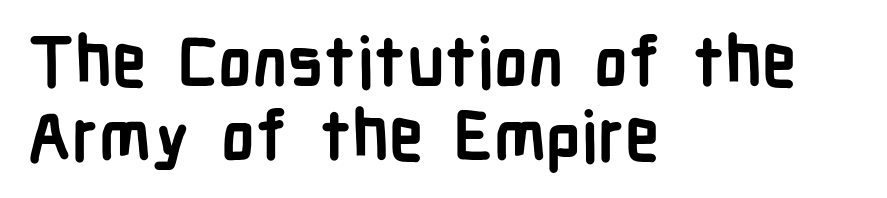
Q: Is the text bold? A: Yes.
Q: Is the text italic (slanted)? A: No, it is upright.
Q: Is the typeface a serif or a sans-serif typeface? A: Sans-serif.
Q: Is the text underlined? A: No.
Q: How is the paragraph aligned? A: Left-aligned.
Q: Is the spacing between letters normal or unusually wide? A: Normal.
Q: Is the spacing between lines tight, normal or loose? A: Tight.
Q: Width (condensed, normal, or wide)? A: Condensed.
Q: Stroke contrast? A: Low.
Q: x-height? A: Medium.
Q: Monospaced? A: No.
